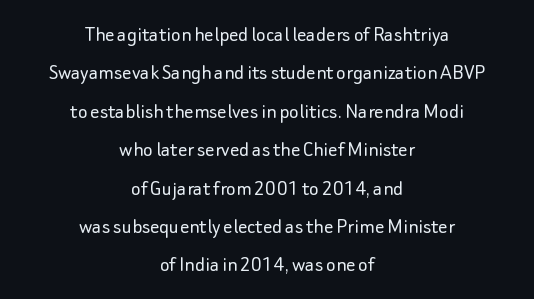
Q: Is the text bold? A: No.
Q: Is the text italic (slanted)? A: No, it is upright.
Q: Is the text underlined? A: No.
Q: How is the paragraph aligned? A: Centered.
Q: Is the spacing between letters normal or unusually wide? A: Normal.
Q: Is the spacing between lines tight, normal or loose? A: Normal.
